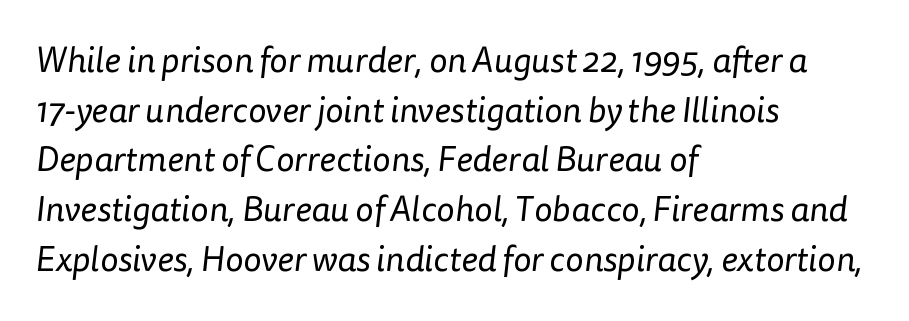
These lines are rendered in a variable-pitch font. Weight class: somewhere from thin through regular. The face used here is rendered with its standard letterfit. The designer left line spacing at the default. Anything drawn beneath the words? Only blank space. Check where the strokes stop: nothing finishes them off — pure sans.
